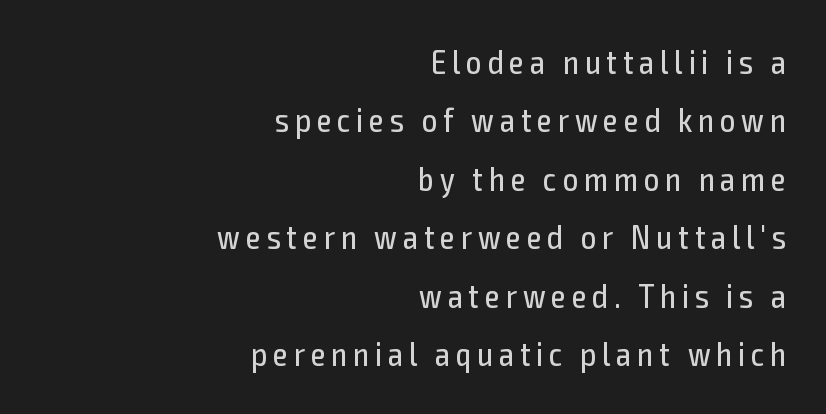
{"serif": "no", "italic": "no", "bold": "no", "weight": "regular", "width": "condensed", "x_height": "medium", "monospaced": "no", "underline": "no", "align": "right", "line_spacing_ratio": 1.72, "glyph_px": 34}
